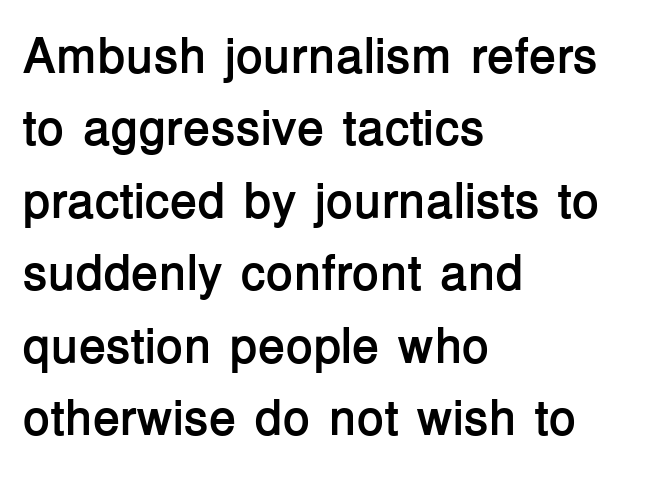
The image shows 50 px semibold sans-serif type, upright; set left-aligned, normal line spacing (1.45x), normal letter spacing, not underlined; low stroke contrast and a medium x-height.
